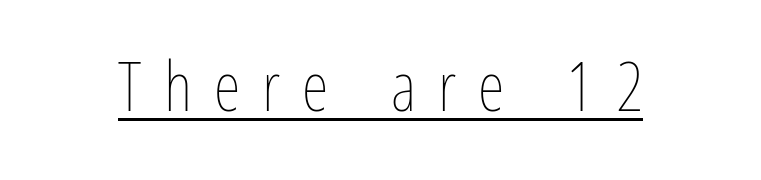
The letterforms sit at book weight or below. Is the letter spacing exaggerated? Yes — the characters are pushed far apart. Is there an underline? Yes — a line sits under the letters. Does the lettering tilt? It doesn't — this is upright. Do the characters align in a grid? No, the font is proportional.
